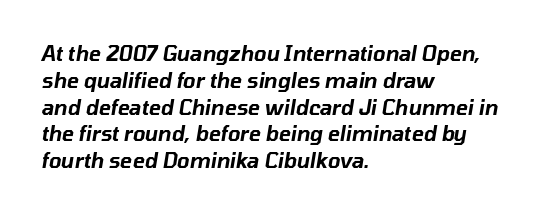
Horizontally, the lines are justified to the leading edge only. The face used here is rendered with its standard letterfit. Each new line begins a customary step beneath the previous one. The typography opts for an oblique posture over an upright one. Check under the words: just untouched page.
